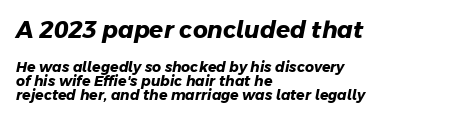
Q: Is the text bold? A: Yes.
Q: Is the text underlined? A: No.
Q: How is the paragraph aligned? A: Left-aligned.
Q: Is the spacing between letters normal or unusually wide? A: Normal.
Q: Is the spacing between lines tight, normal or loose? A: Tight.
Q: Which block of text is set in a larger size, the first (top) or the second (bottom)? A: The first (top) one.
